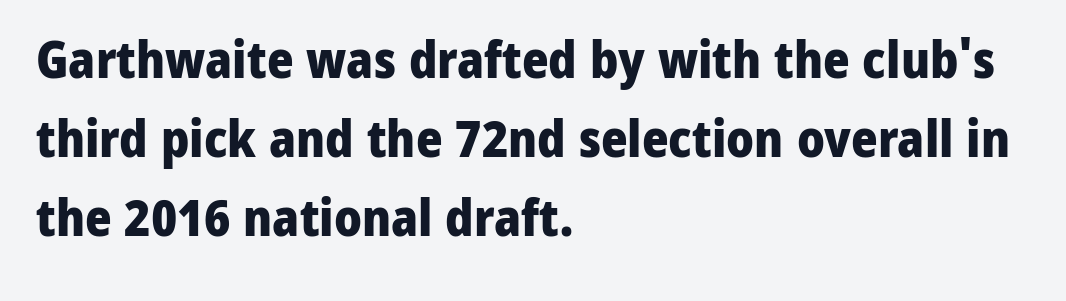
Q: Is the text bold? A: Yes.
Q: Is the text italic (slanted)? A: No, it is upright.
Q: Is the typeface a serif or a sans-serif typeface? A: Sans-serif.
Q: Is the text underlined? A: No.
Q: How is the paragraph aligned? A: Left-aligned.
Q: Is the spacing between letters normal or unusually wide? A: Normal.
Q: Is the spacing between lines tight, normal or loose? A: Normal.
Q: Width (condensed, normal, or wide)? A: Normal.
Q: Stroke contrast? A: Low.
Q: x-height? A: Medium.
Q: Monospaced? A: No.
